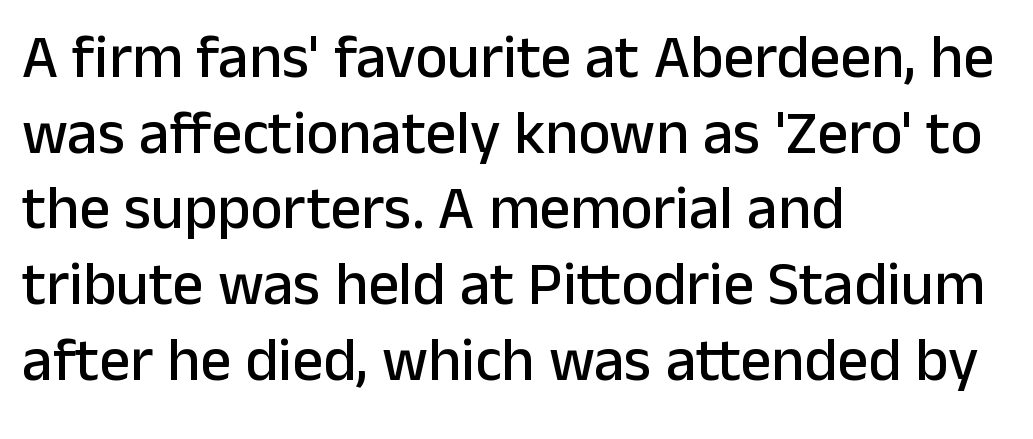
These lines were composed using upright roman letters. Typeset ragged right — the left edge is the straight one. Observe the absence of serifs on each vertical stroke in this sample. The glyphs are unaccompanied by any horizontal stroke below them.
